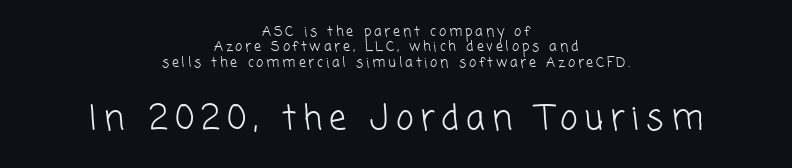
{"serif": "no", "bold": "no", "weight": "light", "width": "normal", "stroke_contrast": "low", "x_height": "medium", "monospaced": "no", "underline": "no", "align": "center", "line_spacing": "tight", "line_spacing_ratio": 1.1, "letter_spacing": "wide", "letter_spacing_em": 0.2, "larger_block": "second", "size_ratio": 2.43, "glyph_px": 34}
